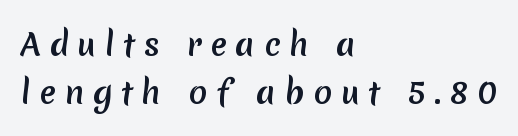
{"serif": "no", "bold": "yes", "weight": "semibold", "width": "normal", "stroke_contrast": "low", "x_height": "medium", "monospaced": "no", "underline": "no", "align": "left", "line_spacing": "normal", "line_spacing_ratio": 1.54, "letter_spacing": "wide", "letter_spacing_em": 0.28, "glyph_px": 31}
